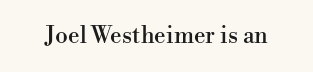
The image shows 23 px text type, upright; set normal letter spacing, not underlined.
